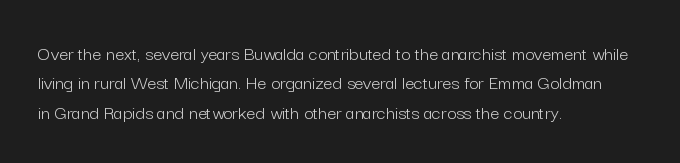
{"italic": "no", "bold": "no", "underline": "no", "align": "left", "line_spacing": "normal", "line_spacing_ratio": 1.47, "letter_spacing": "normal", "letter_spacing_em": 0.0, "glyph_px": 20}
